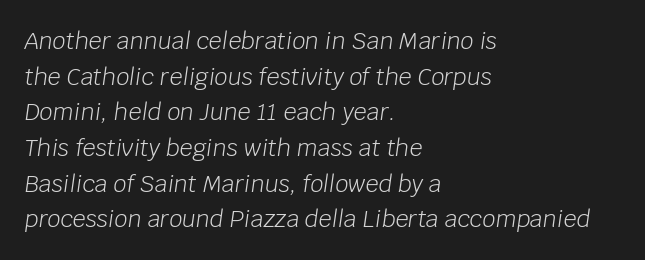
Q: Is the text bold? A: No.
Q: Is the text italic (slanted)? A: Yes, it leans right by about 8 degrees.
Q: Is the text underlined? A: No.
Q: How is the paragraph aligned? A: Left-aligned.
Q: Is the spacing between letters normal or unusually wide? A: Normal.
Q: Is the spacing between lines tight, normal or loose? A: Normal.
